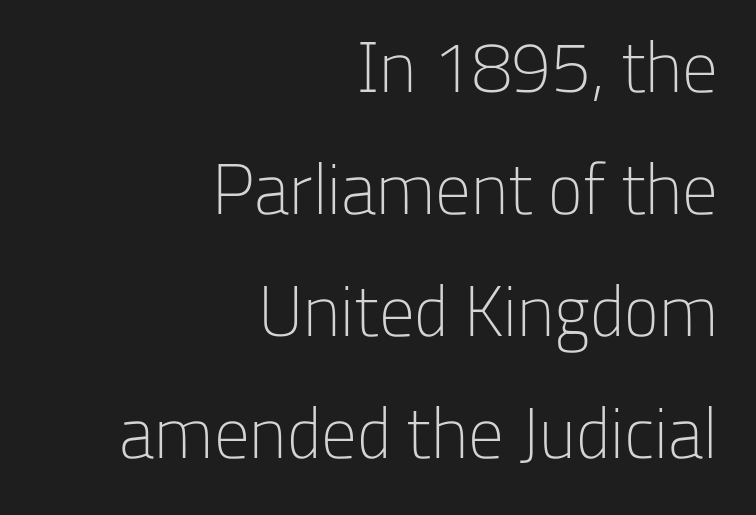
Q: Is the text bold? A: No.
Q: Is the text italic (slanted)? A: No, it is upright.
Q: Is the typeface a serif or a sans-serif typeface? A: Sans-serif.
Q: Is the text underlined? A: No.
Q: How is the paragraph aligned? A: Right-aligned.
Q: Is the spacing between letters normal or unusually wide? A: Normal.
Q: Width (condensed, normal, or wide)? A: Normal.
Q: Stroke contrast? A: Low.
Q: x-height? A: Medium.
Q: Monospaced? A: No.
